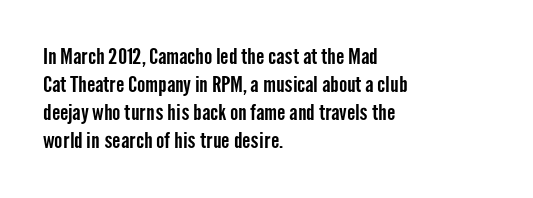
Q: Is the text italic (slanted)? A: No, it is upright.
Q: Is the text underlined? A: No.
Q: How is the paragraph aligned? A: Left-aligned.
Q: Is the spacing between letters normal or unusually wide? A: Normal.
Q: Is the spacing between lines tight, normal or loose? A: Normal.
